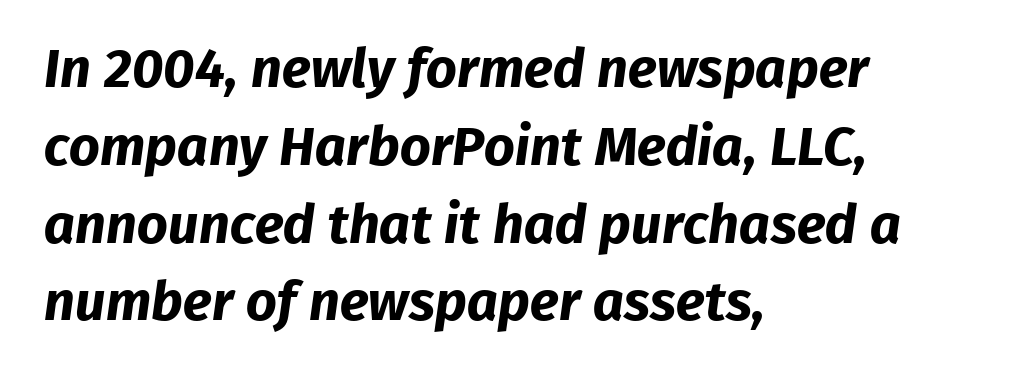
Q: Is the text bold? A: Yes.
Q: Is the typeface a serif or a sans-serif typeface? A: Sans-serif.
Q: Is the text underlined? A: No.
Q: How is the paragraph aligned? A: Left-aligned.
Q: Is the spacing between letters normal or unusually wide? A: Normal.
Q: Is the spacing between lines tight, normal or loose? A: Normal.
Q: Width (condensed, normal, or wide)? A: Normal.
Q: Stroke contrast? A: Low.
Q: x-height? A: Medium.
Q: Monospaced? A: No.
